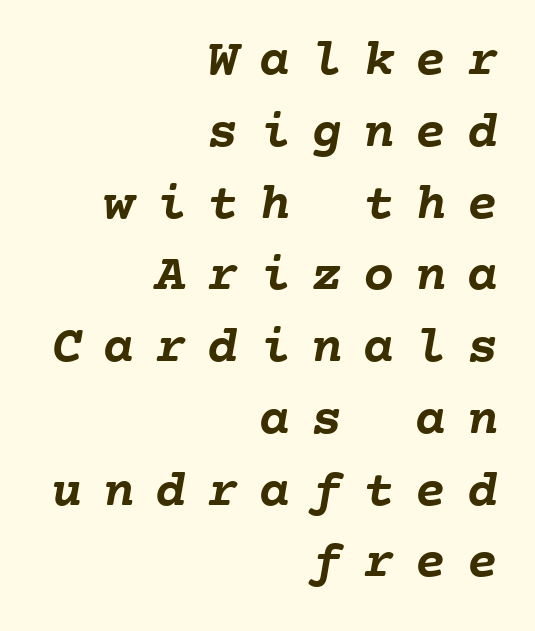
How heavy is the stroke? Heavy — this is a bold. Note the uniform advance width — an 'i' takes as much space as an 'm'. Each new line begins a customary step beneath the previous one. Tracking value appears strongly positive — letters spread wide. Quick note: underline off. The text block is weighted toward the right margin, trailing off unevenly leftward.
